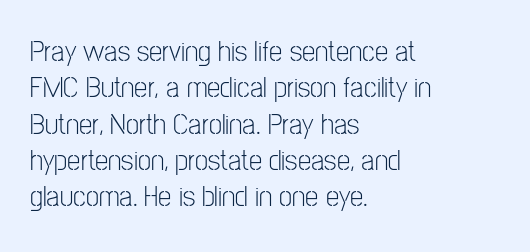
Q: Is the text bold? A: No.
Q: Is the text italic (slanted)? A: No, it is upright.
Q: Is the typeface a serif or a sans-serif typeface? A: Sans-serif.
Q: Is the text underlined? A: No.
Q: How is the paragraph aligned? A: Left-aligned.
Q: Is the spacing between letters normal or unusually wide? A: Normal.
Q: Width (condensed, normal, or wide)? A: Condensed.
Q: Stroke contrast? A: Low.
Q: x-height? A: Medium.
Q: Monospaced? A: No.
